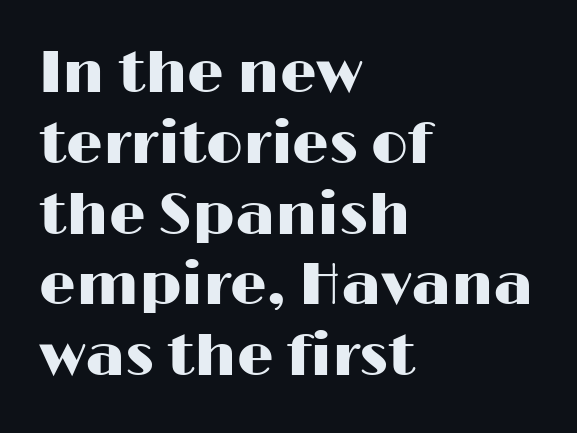
Q: Is the text italic (slanted)? A: No, it is upright.
Q: Is the typeface a serif or a sans-serif typeface? A: Sans-serif.
Q: Is the text underlined? A: No.
Q: How is the paragraph aligned? A: Left-aligned.
Q: Is the spacing between letters normal or unusually wide? A: Normal.
Q: Width (condensed, normal, or wide)? A: Wide.
Q: Stroke contrast? A: High.
Q: x-height? A: Medium.
Q: Monospaced? A: No.
